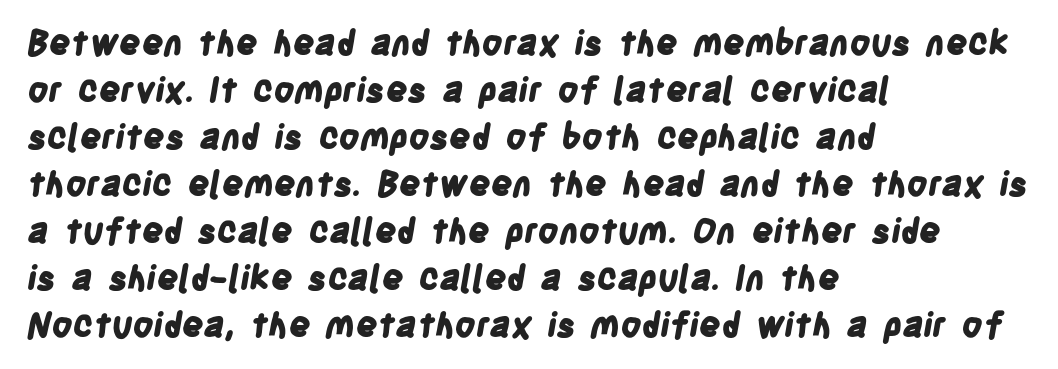
{"serif": "no", "bold": "yes", "weight": "bold", "width": "condensed", "stroke_contrast": "low", "x_height": "large", "monospaced": "no", "underline": "no", "align": "left", "line_spacing": "normal", "line_spacing_ratio": 1.38, "letter_spacing": "normal", "letter_spacing_em": 0.0, "glyph_px": 34}
